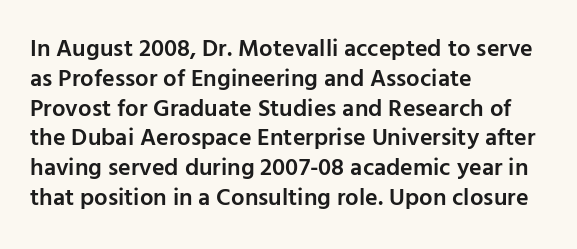
{"italic": "no", "bold": "semi", "underline": "no", "align": "left", "line_spacing_ratio": 1.24, "letter_spacing": "normal", "letter_spacing_em": 0.0, "glyph_px": 24}
